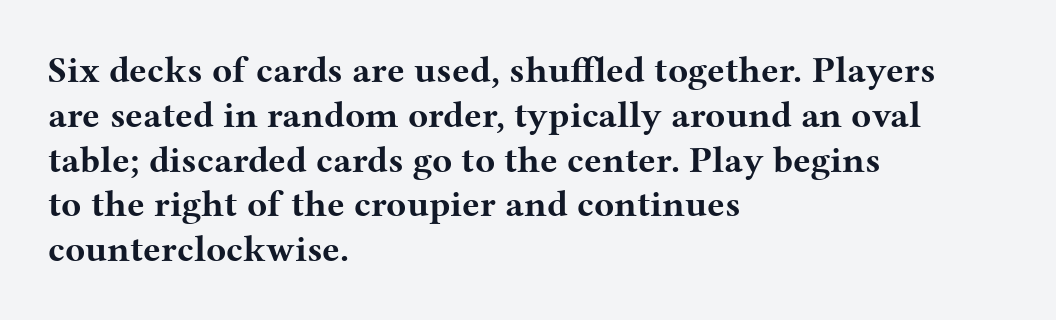
The image shows 37 px bold, wide serif type, upright; set left-aligned, line spacing 1.21x, normal letter spacing, not underlined; medium stroke contrast and a medium x-height.
